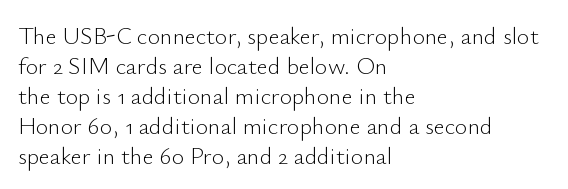
{"italic": "no", "bold": "no", "underline": "no", "align": "left", "line_spacing": "normal", "line_spacing_ratio": 1.25, "letter_spacing": "normal", "letter_spacing_em": 0.0, "glyph_px": 24}
